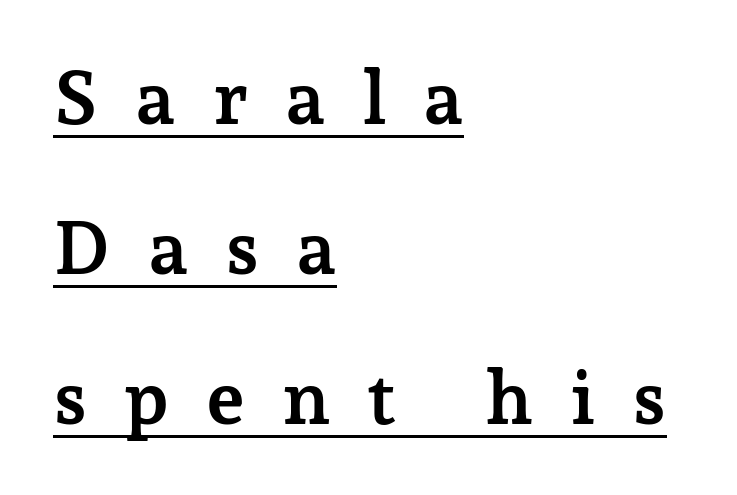
{"serif": "yes", "italic": "no", "bold": "yes", "weight": "semibold", "width": "normal", "stroke_contrast": "low", "x_height": "medium", "monospaced": "no", "underline": "yes", "align": "left", "line_spacing": "loose", "line_spacing_ratio": 2.0, "letter_spacing": "wide", "letter_spacing_em": 0.49, "glyph_px": 75}
